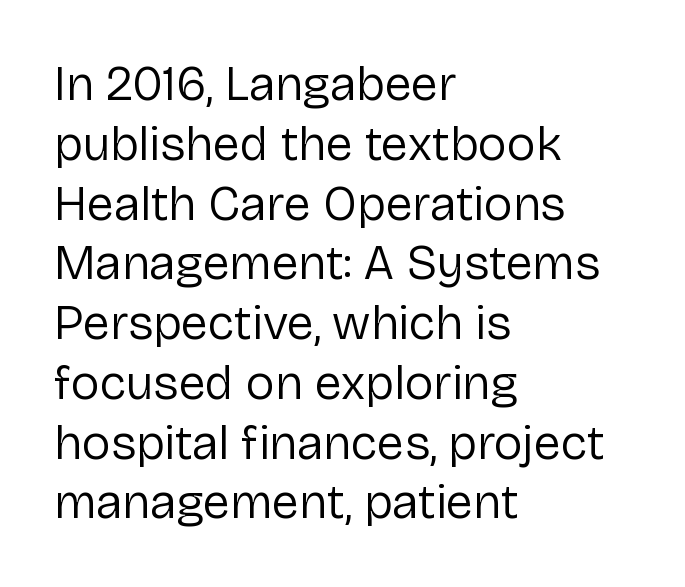
No chunkiness to these letters — they're not bold. Has an underline been added? It has not. Italic? Not at all — the glyphs are vertical. Honestly, the letter spacing is just normal — you wouldn't notice it. This rendering uses left alignment, leaving the right contour irregular. Check where the strokes stop: nothing finishes them off — pure sans.
